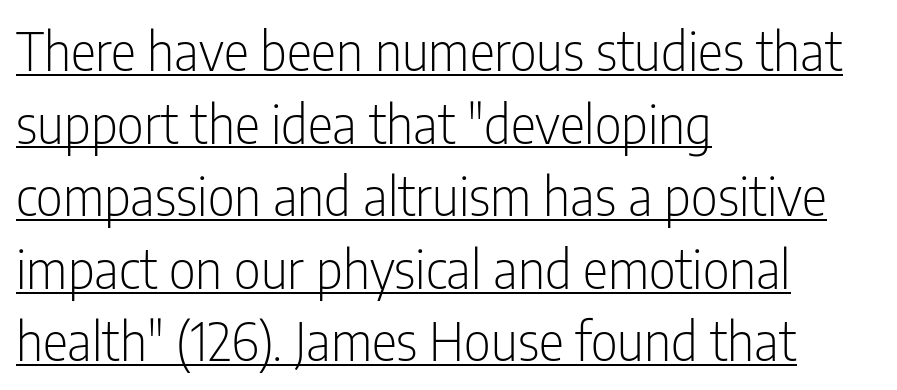
Q: Is the text bold? A: No.
Q: Is the text italic (slanted)? A: No, it is upright.
Q: Is the typeface a serif or a sans-serif typeface? A: Sans-serif.
Q: Is the text underlined? A: Yes.
Q: How is the paragraph aligned? A: Left-aligned.
Q: Is the spacing between letters normal or unusually wide? A: Normal.
Q: Is the spacing between lines tight, normal or loose? A: Normal.
Q: Width (condensed, normal, or wide)? A: Condensed.
Q: Stroke contrast? A: Low.
Q: x-height? A: Medium.
Q: Monospaced? A: No.
